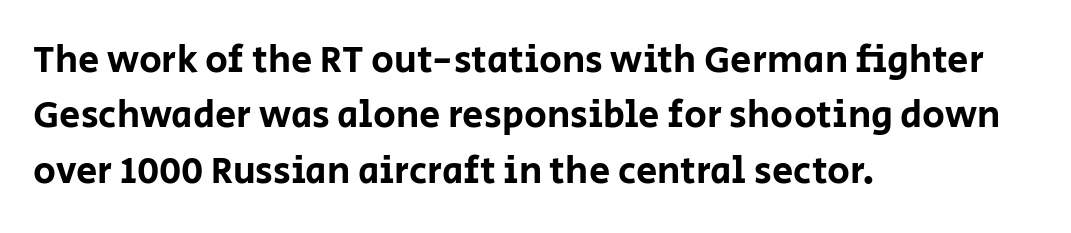
This rendering employs a face without finishing strokes, i.e., a sans-serif. Proportional: the letters do not fall into vertical columns. The space beneath each line is pristine and unruled. Is the block centered? No — it sits flush against the left margin.
